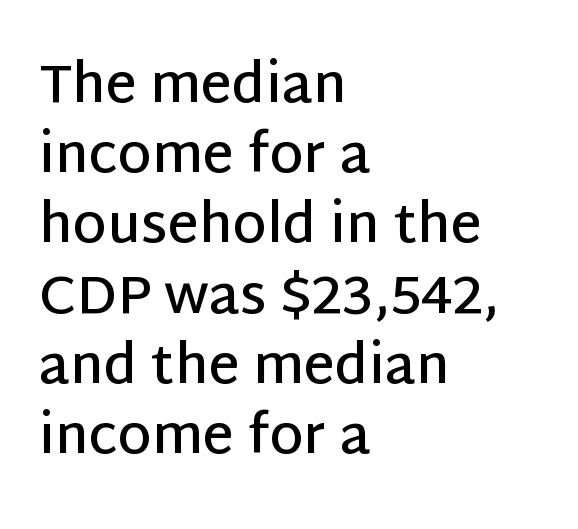
{"serif": "no", "italic": "no", "bold": "semi", "weight": "semibold", "width": "normal", "stroke_contrast": "low", "x_height": "large", "monospaced": "no", "underline": "no", "align": "left", "line_spacing": "normal", "line_spacing_ratio": 1.3, "letter_spacing": "normal", "letter_spacing_em": 0.0, "glyph_px": 54}
